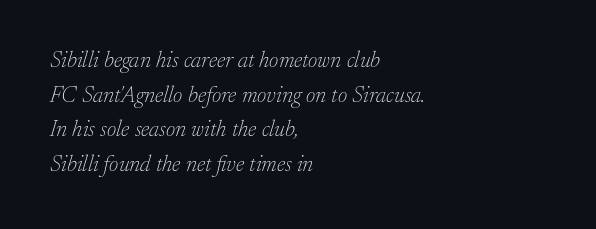
The image shows 23 px text type, italic (leaning right); set left-aligned, normal line spacing (1.51x), normal letter spacing, not underlined.
